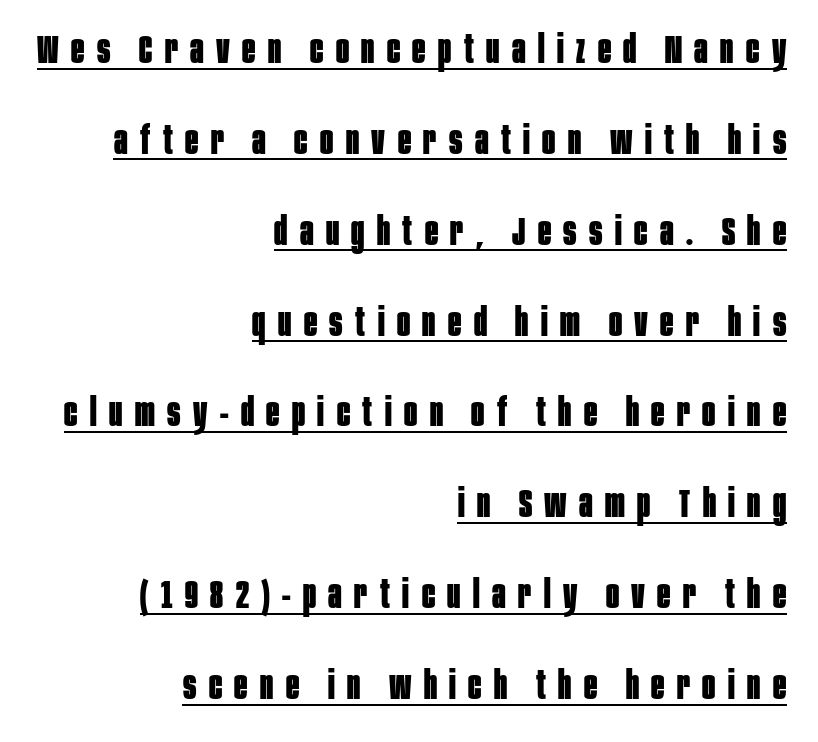
Q: Is the text bold? A: Yes.
Q: Is the text italic (slanted)? A: No, it is upright.
Q: Is the typeface a serif or a sans-serif typeface? A: Sans-serif.
Q: Is the text underlined? A: Yes.
Q: How is the paragraph aligned? A: Right-aligned.
Q: Is the spacing between letters normal or unusually wide? A: Unusually wide.
Q: Is the spacing between lines tight, normal or loose? A: Loose.
Q: Width (condensed, normal, or wide)? A: Condensed.
Q: Stroke contrast? A: Low.
Q: x-height? A: Large.
Q: Monospaced? A: No.
